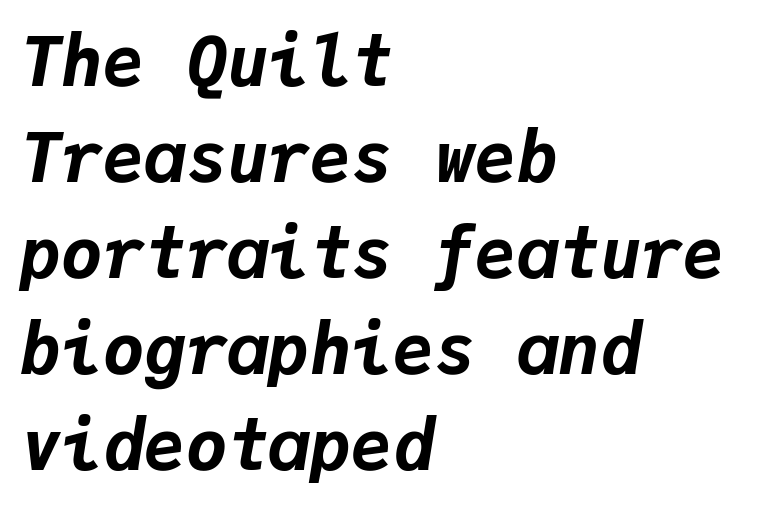
{"italic": "yes", "lean": "right", "slant_degrees": 9, "bold": "yes", "weight": "bold", "width": "normal", "stroke_contrast": "low", "x_height": "medium", "monospaced": "yes", "underline": "no", "align": "left", "line_spacing": "normal", "line_spacing_ratio": 1.39, "letter_spacing": "normal", "letter_spacing_em": 0.0, "glyph_px": 69}
